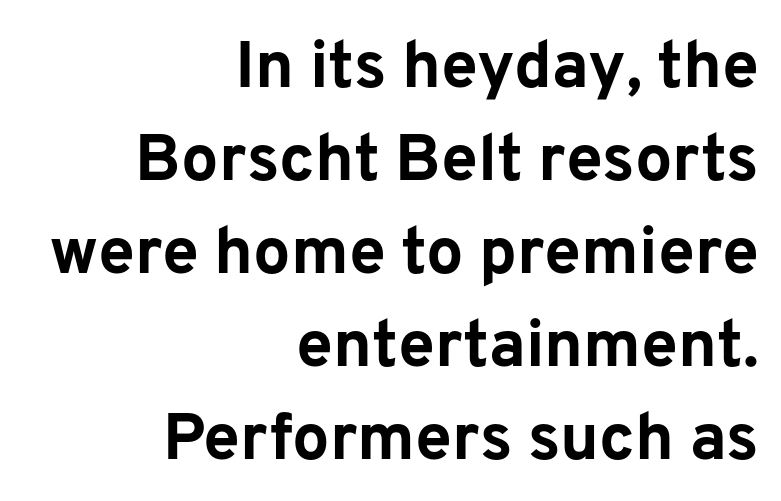
{"serif": "no", "italic": "no", "bold": "yes", "weight": "bold", "width": "normal", "stroke_contrast": "low", "x_height": "medium", "monospaced": "no", "underline": "no", "align": "right", "line_spacing": "normal", "line_spacing_ratio": 1.41, "letter_spacing": "normal", "letter_spacing_em": 0.0, "glyph_px": 66}
